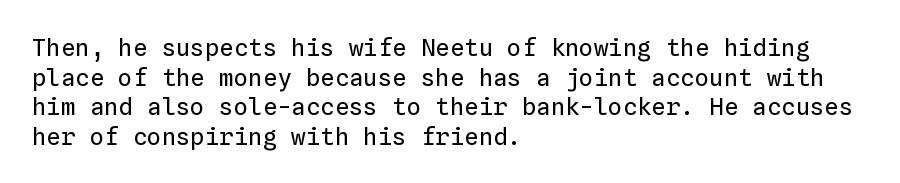
{"italic": "no", "bold": "no", "underline": "no", "align": "left", "line_spacing_ratio": 1.23, "letter_spacing": "normal", "letter_spacing_em": 0.0, "glyph_px": 24}
